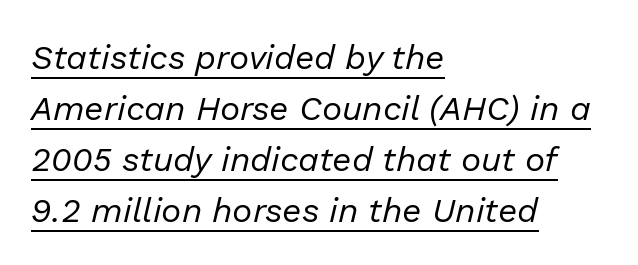
{"italic": "yes", "lean": "right", "slant_degrees": 13, "bold": "no", "weight": "regular", "width": "normal", "stroke_contrast": "low", "x_height": "medium", "monospaced": "no", "underline": "yes", "align": "left", "line_spacing": "normal", "line_spacing_ratio": 1.5, "letter_spacing": "normal", "letter_spacing_em": 0.0, "glyph_px": 34}
